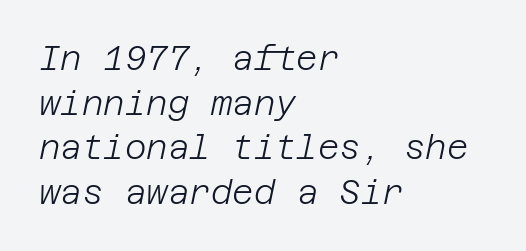
Q: Is the text bold? A: No.
Q: Is the text italic (slanted)? A: Yes, it leans right by about 12 degrees.
Q: Is the text underlined? A: No.
Q: How is the paragraph aligned? A: Left-aligned.
Q: Is the spacing between letters normal or unusually wide? A: Normal.
Q: Is the spacing between lines tight, normal or loose? A: Normal.
Q: Width (condensed, normal, or wide)? A: Normal.
Q: Stroke contrast? A: Low.
Q: x-height? A: Large.
